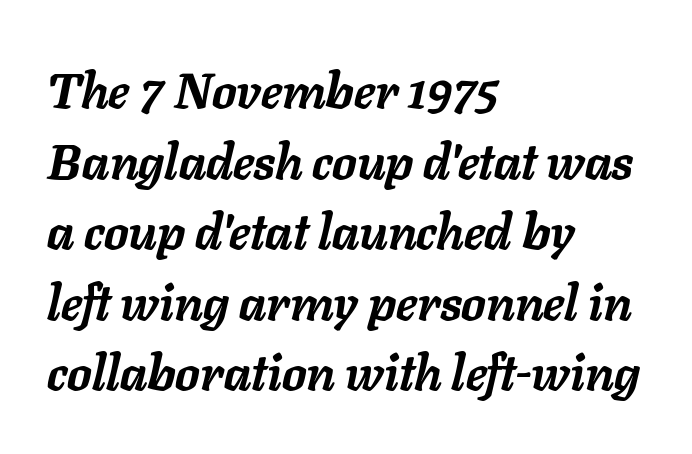
{"italic": "yes", "lean": "right", "slant_degrees": 11, "bold": "yes", "weight": "semibold", "width": "normal", "stroke_contrast": "low", "x_height": "medium", "monospaced": "no", "underline": "no", "align": "left", "line_spacing": "normal", "line_spacing_ratio": 1.44, "letter_spacing": "normal", "letter_spacing_em": 0.0, "glyph_px": 49}
